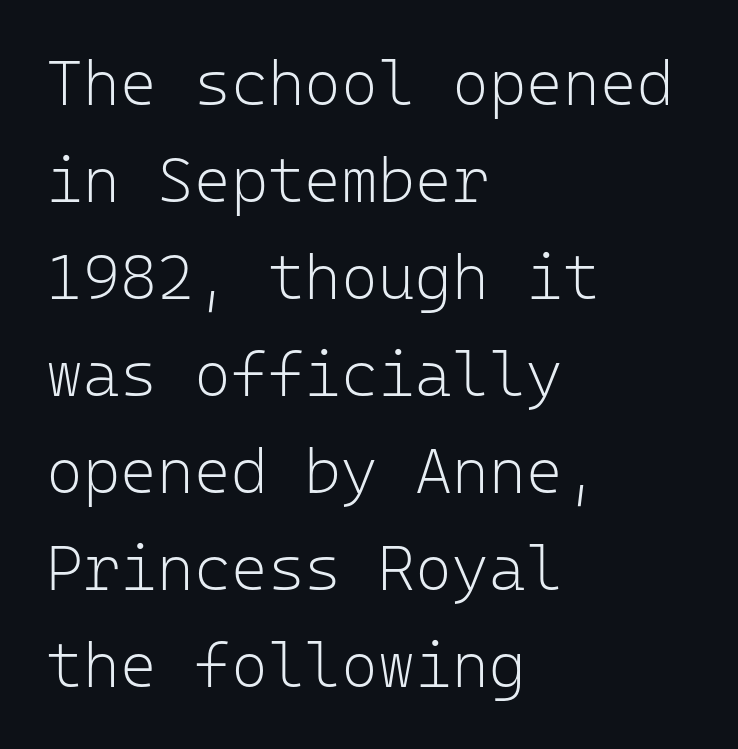
{"serif": "no", "italic": "no", "bold": "no", "weight": "light", "width": "normal", "stroke_contrast": "low", "x_height": "medium", "monospaced": "yes", "underline": "no", "align": "left", "line_spacing": "normal", "line_spacing_ratio": 1.54, "letter_spacing": "normal", "letter_spacing_em": 0.0, "glyph_px": 63}
